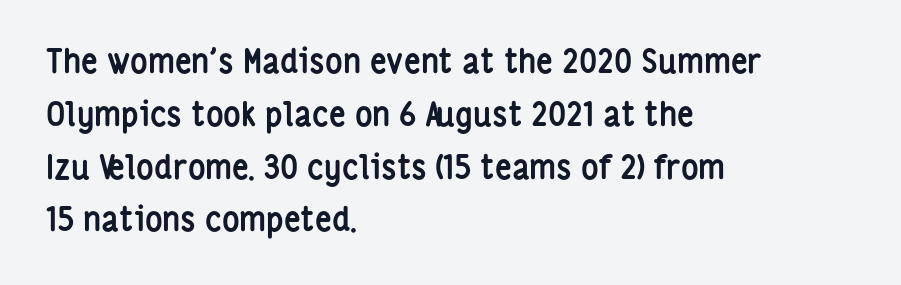
Q: Is the text bold? A: Yes.
Q: Is the text italic (slanted)? A: No, it is upright.
Q: Is the typeface a serif or a sans-serif typeface? A: Sans-serif.
Q: Is the text underlined? A: No.
Q: How is the paragraph aligned? A: Left-aligned.
Q: Is the spacing between letters normal or unusually wide? A: Normal.
Q: Is the spacing between lines tight, normal or loose? A: Normal.
Q: Width (condensed, normal, or wide)? A: Condensed.
Q: Stroke contrast? A: Low.
Q: x-height? A: Medium.
Q: Monospaced? A: No.
